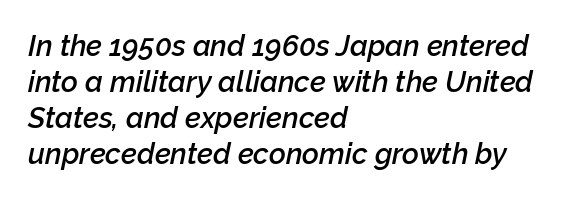
The image shows 29 px semibold type, italic (leaning right); set left-aligned, line spacing 1.24x, normal letter spacing, not underlined; low stroke contrast and a medium x-height.
